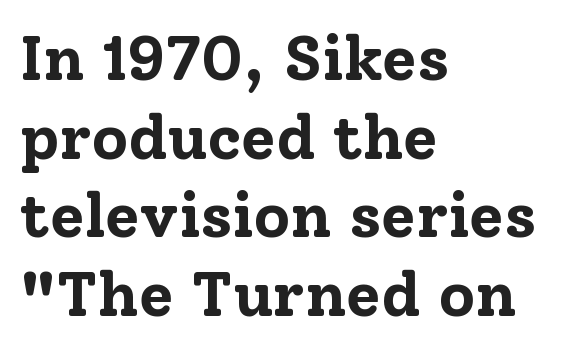
Q: Is the text bold? A: Yes.
Q: Is the text italic (slanted)? A: No, it is upright.
Q: Is the typeface a serif or a sans-serif typeface? A: Serif.
Q: Is the text underlined? A: No.
Q: How is the paragraph aligned? A: Left-aligned.
Q: Is the spacing between letters normal or unusually wide? A: Normal.
Q: Is the spacing between lines tight, normal or loose? A: Normal.
Q: Width (condensed, normal, or wide)? A: Normal.
Q: Stroke contrast? A: Low.
Q: x-height? A: Medium.
Q: Monospaced? A: No.
